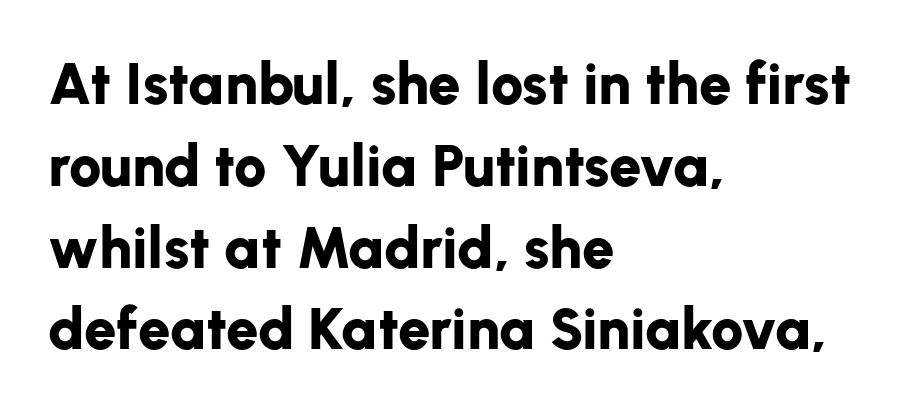
{"serif": "no", "italic": "no", "bold": "yes", "weight": "bold", "width": "normal", "stroke_contrast": "low", "x_height": "medium", "monospaced": "no", "underline": "no", "align": "left", "line_spacing": "normal", "line_spacing_ratio": 1.41, "letter_spacing": "normal", "letter_spacing_em": 0.0, "glyph_px": 58}
